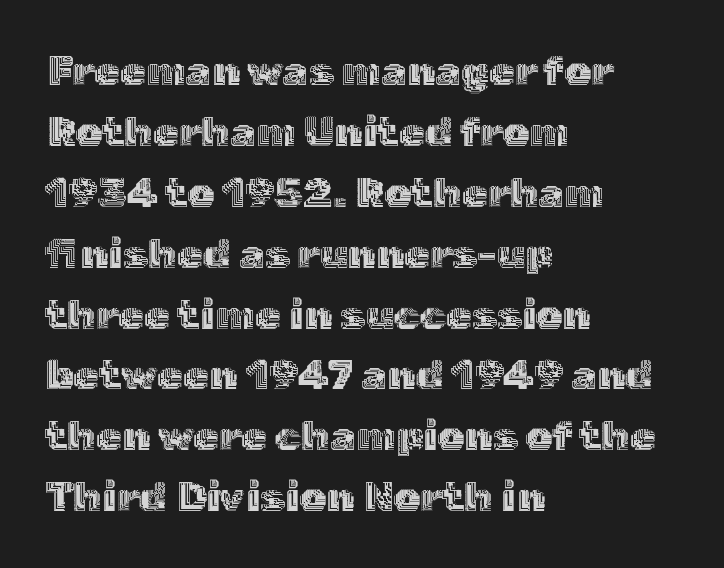
Q: Is the text italic (slanted)? A: No, it is upright.
Q: Is the text underlined? A: No.
Q: How is the paragraph aligned? A: Left-aligned.
Q: Is the spacing between letters normal or unusually wide? A: Normal.
Q: Is the spacing between lines tight, normal or loose? A: Normal.
Q: Width (condensed, normal, or wide)? A: Normal.
Q: x-height? A: Medium.
Q: Monospaced? A: No.
